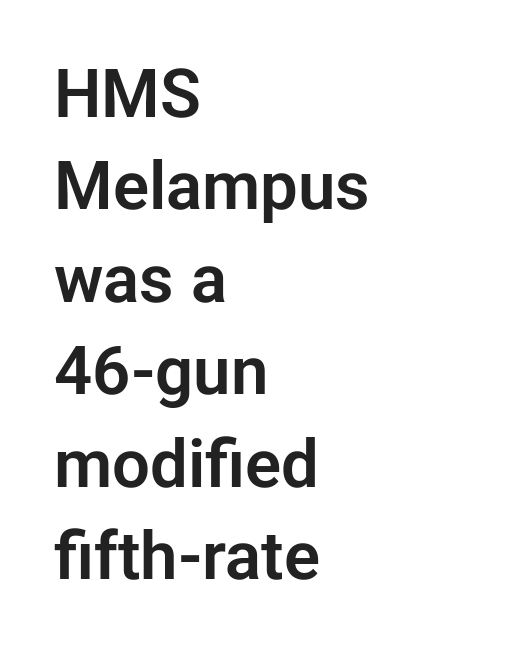
Q: Is the text italic (slanted)? A: No, it is upright.
Q: Is the typeface a serif or a sans-serif typeface? A: Sans-serif.
Q: Is the text underlined? A: No.
Q: How is the paragraph aligned? A: Left-aligned.
Q: Is the spacing between letters normal or unusually wide? A: Normal.
Q: Is the spacing between lines tight, normal or loose? A: Normal.
Q: Width (condensed, normal, or wide)? A: Normal.
Q: Stroke contrast? A: Low.
Q: x-height? A: Medium.
Q: Monospaced? A: No.
